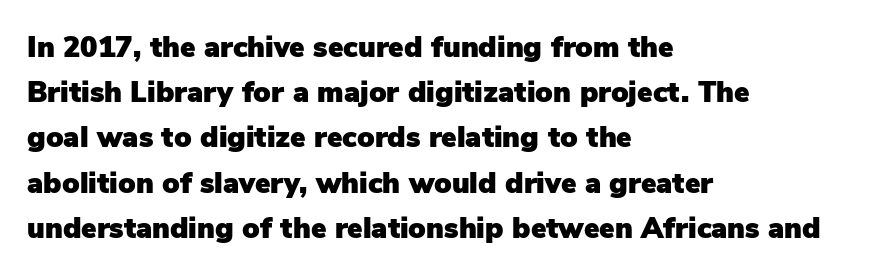
The image shows 29 px sans-serif type, upright; set left-aligned, normal line spacing (1.56x), normal letter spacing, not underlined; low stroke contrast and a medium x-height.
